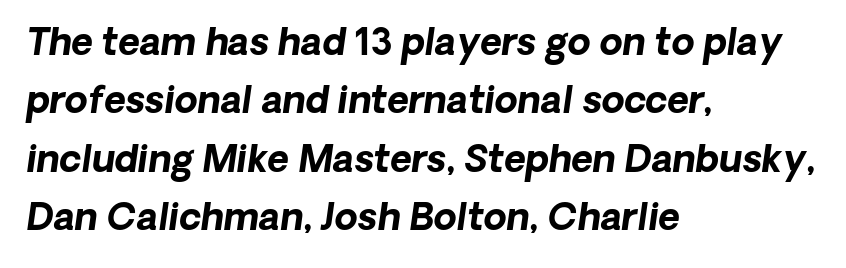
The image shows 37 px bold type, italic (leaning right); set left-aligned, normal line spacing (1.58x), normal letter spacing, not underlined; low stroke contrast and a medium x-height.
